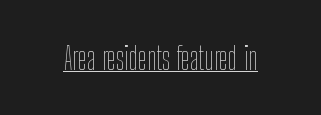
What stands out about the letter spacing? Nothing — it is the standard amount. You can tell it's not italic because the verticals are truly vertical. Heft: none added — not bold. The letters advance in unequal steps, a hallmark of proportional type. Emphasis is given by a line drawn under the lettering.
